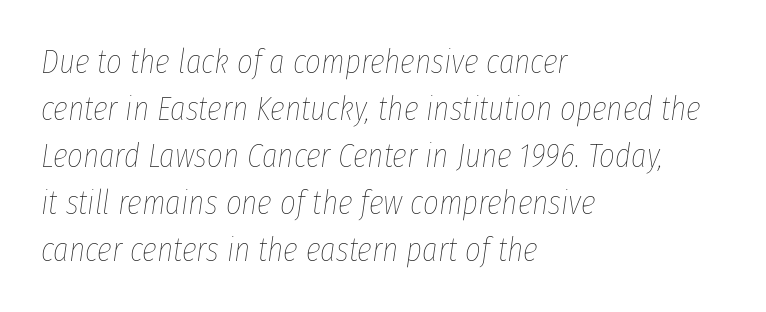
{"italic": "yes", "lean": "right", "slant_degrees": 8, "bold": "no", "weight": "thin", "width": "condensed", "stroke_contrast": "low", "x_height": "medium", "monospaced": "no", "underline": "no", "align": "left", "line_spacing": "normal", "line_spacing_ratio": 1.38, "letter_spacing": "normal", "letter_spacing_em": 0.0, "glyph_px": 34}
